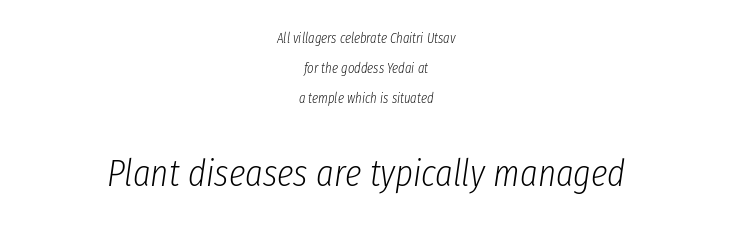
Q: Is the text bold? A: No.
Q: Is the text italic (slanted)? A: Yes, it leans right by about 8 degrees.
Q: Is the text underlined? A: No.
Q: How is the paragraph aligned? A: Centered.
Q: Is the spacing between letters normal or unusually wide? A: Normal.
Q: Is the spacing between lines tight, normal or loose? A: Loose.
Q: Which block of text is set in a larger size, the first (top) or the second (bottom)? A: The second (bottom) one.
Q: Width (condensed, normal, or wide)? A: Condensed.
Q: Stroke contrast? A: Low.
Q: x-height? A: Medium.
Q: Monospaced? A: No.
